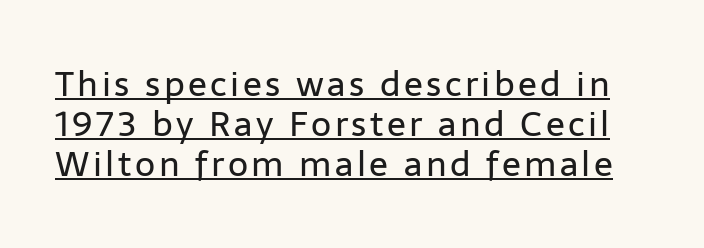
{"serif": "no", "italic": "no", "bold": "no", "weight": "regular", "width": "normal", "stroke_contrast": "low", "x_height": "medium", "monospaced": "no", "underline": "yes", "line_spacing": "tight", "line_spacing_ratio": 1.14, "glyph_px": 35}
